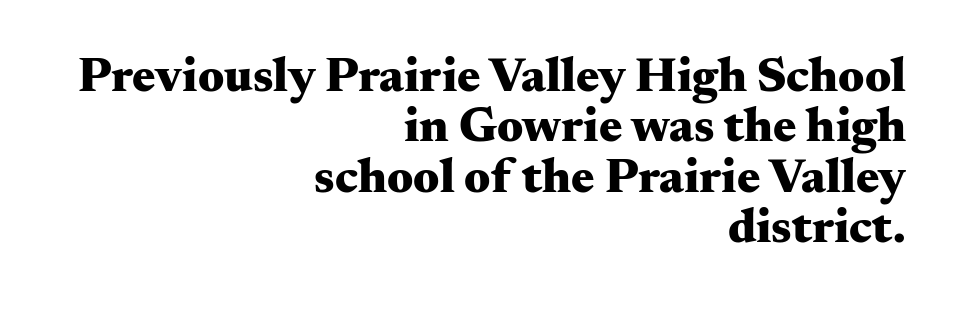
{"serif": "yes", "italic": "no", "bold": "yes", "weight": "heavy", "width": "wide", "stroke_contrast": "medium", "x_height": "small", "monospaced": "no", "underline": "no", "align": "right", "line_spacing": "tight", "line_spacing_ratio": 1.03, "letter_spacing": "normal", "letter_spacing_em": 0.0, "glyph_px": 49}
